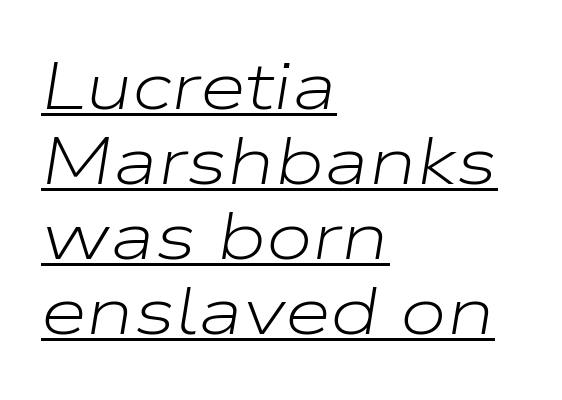
{"italic": "yes", "lean": "right", "slant_degrees": 9, "bold": "no", "weight": "light", "width": "wide", "stroke_contrast": "low", "x_height": "medium", "monospaced": "no", "underline": "yes", "align": "left", "line_spacing": "tight", "line_spacing_ratio": 1.12, "letter_spacing": "normal", "letter_spacing_em": 0.0, "glyph_px": 67}
